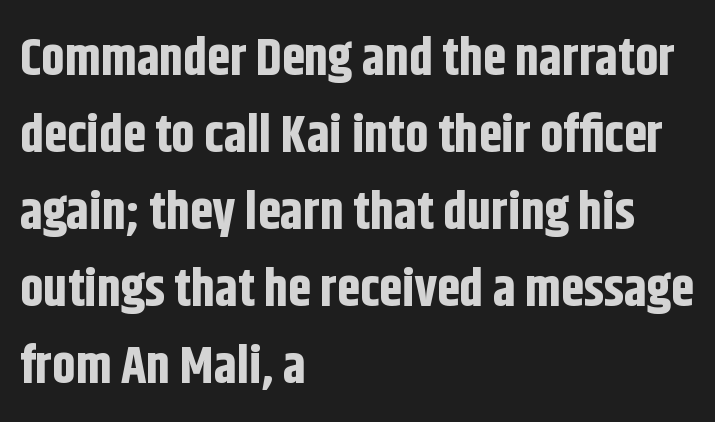
Teacher's note: observe the even left margin — that is flush-left alignment. Caption: standard tracking, unaltered. The vertical gap from one line to the next is medium. The lettering holds an erect, upright posture throughout. Is this a fixed-width face? No — the glyphs have proportional, varying widths.
